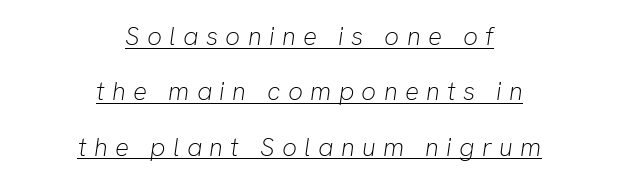
The image shows 26 px text type, italic (leaning right); set centered, loose line spacing (2.13x), unusually wide letter spacing (+0.28 em), underlined.
